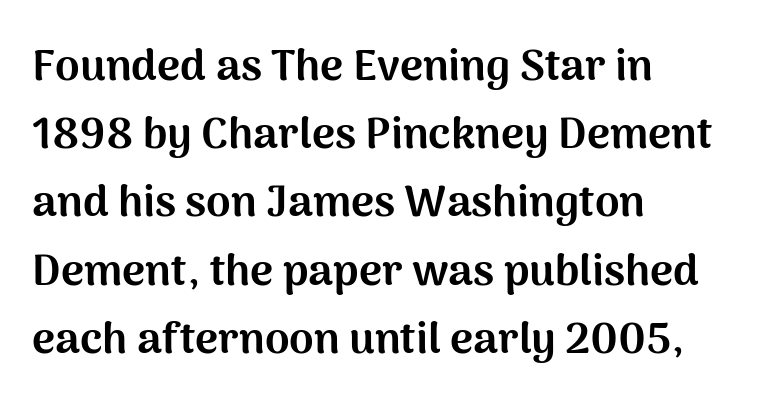
{"serif": "no", "italic": "no", "bold": "yes", "weight": "bold", "width": "normal", "stroke_contrast": "medium", "x_height": "medium", "monospaced": "no", "underline": "no", "align": "left", "line_spacing": "normal", "line_spacing_ratio": 1.55, "letter_spacing": "normal", "letter_spacing_em": 0.0, "glyph_px": 44}
